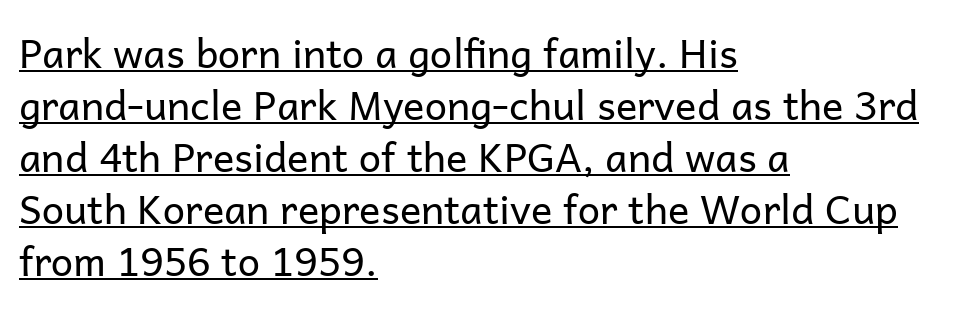
The image shows 40 px regular-weight sans-serif type, upright; set left-aligned, normal line spacing (1.3x), normal letter spacing, underlined; low stroke contrast and a medium x-height.
